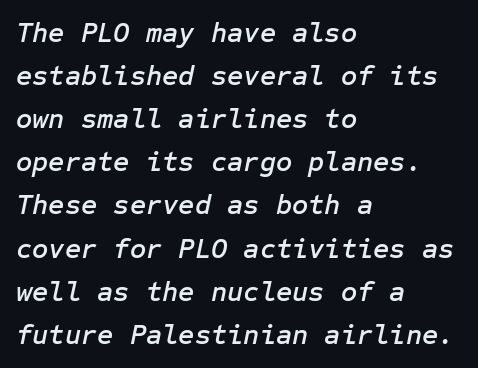
A bare baseline throughout the passage. Words appear dense and cohesive because spacing is normal. Slanted lettering throughout. Where is the straight margin? On the left.
